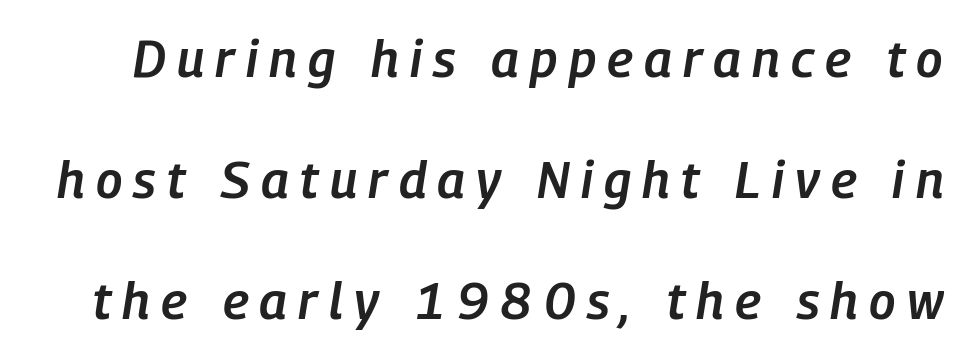
The image shows 51 px semibold, condensed type, italic (leaning right); set loose line spacing (2.37x), unusually wide letter spacing (+0.22 em), not underlined; low stroke contrast and a medium x-height.
